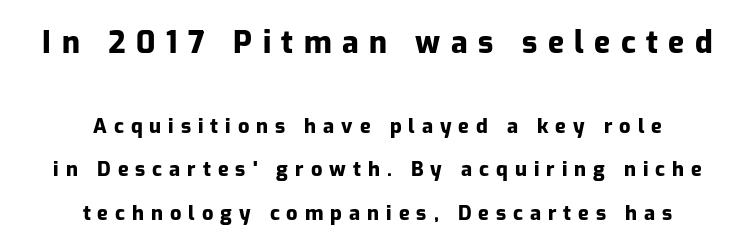
These lines are rendered in a variable-pitch font. The typeface chosen for these lines omits serifs. The passage shown begins with its larger block and ends with its smaller one. Leading: increased.
